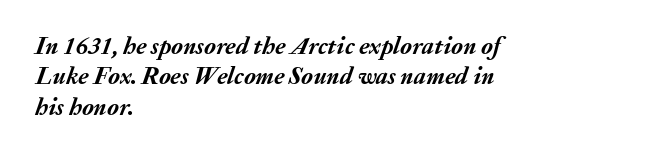
{"italic": "yes", "lean": "right", "slant_degrees": 20, "bold": "yes", "underline": "no", "align": "left", "line_spacing": "normal", "line_spacing_ratio": 1.27, "letter_spacing": "normal", "letter_spacing_em": 0.0, "glyph_px": 24}
